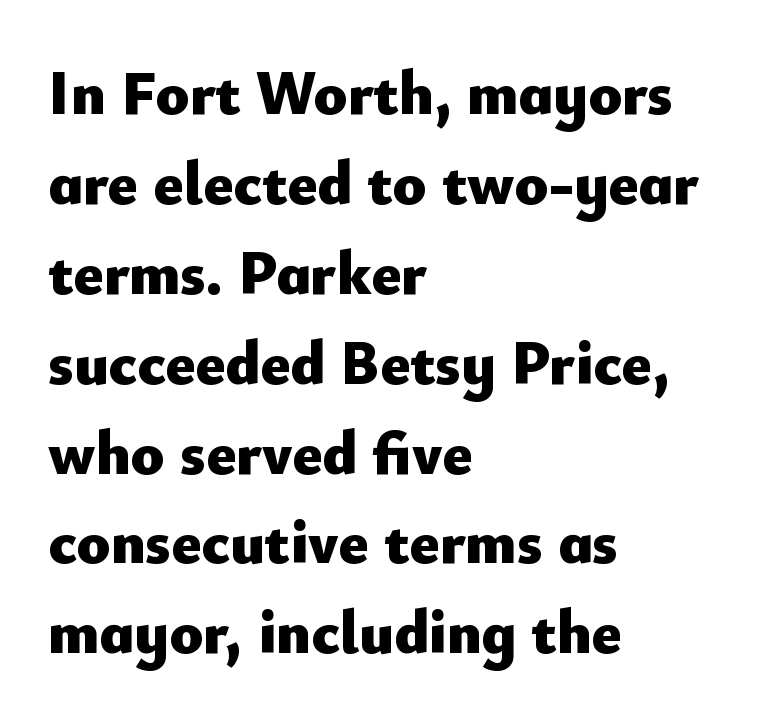
The image shows 62 px heavy sans-serif type, upright; set left-aligned, normal line spacing (1.45x), normal letter spacing, not underlined; low stroke contrast and a small x-height.
